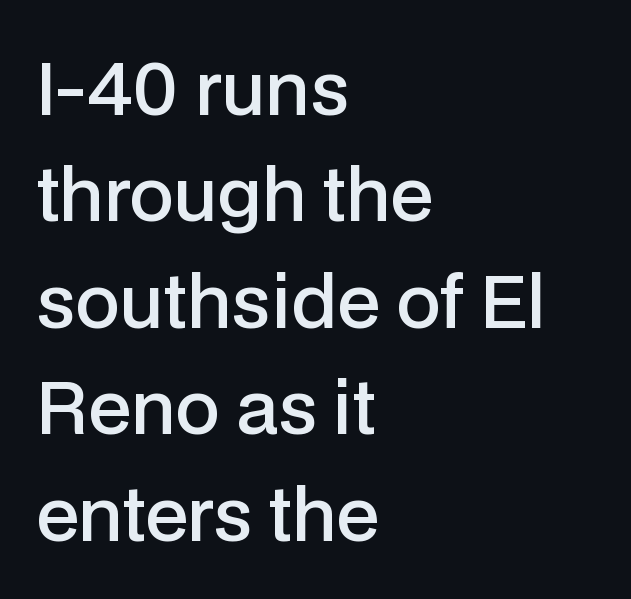
Q: Is the text bold? A: Semi-bold.
Q: Is the text italic (slanted)? A: No, it is upright.
Q: Is the typeface a serif or a sans-serif typeface? A: Sans-serif.
Q: Is the text underlined? A: No.
Q: How is the paragraph aligned? A: Left-aligned.
Q: Is the spacing between letters normal or unusually wide? A: Normal.
Q: Is the spacing between lines tight, normal or loose? A: Normal.
Q: Width (condensed, normal, or wide)? A: Normal.
Q: Stroke contrast? A: Low.
Q: x-height? A: Medium.
Q: Monospaced? A: No.
